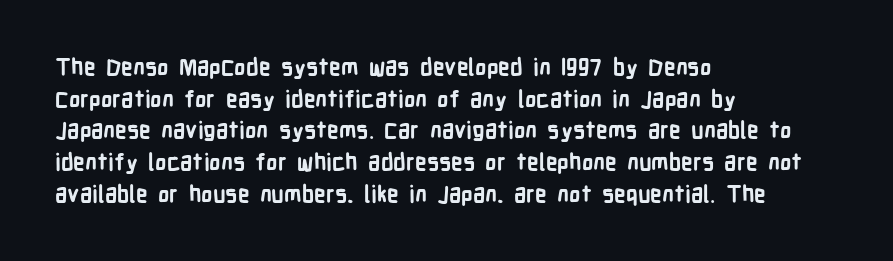
The image shows 23 px bold type, upright; set left-aligned, normal line spacing (1.38x), normal letter spacing, not underlined.
